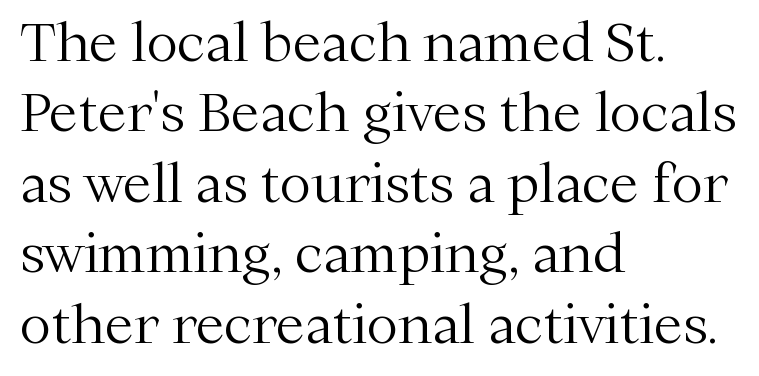
The image shows 53 px light serif type, upright; set left-aligned, normal line spacing (1.33x), normal letter spacing, not underlined; medium stroke contrast and a medium x-height.
